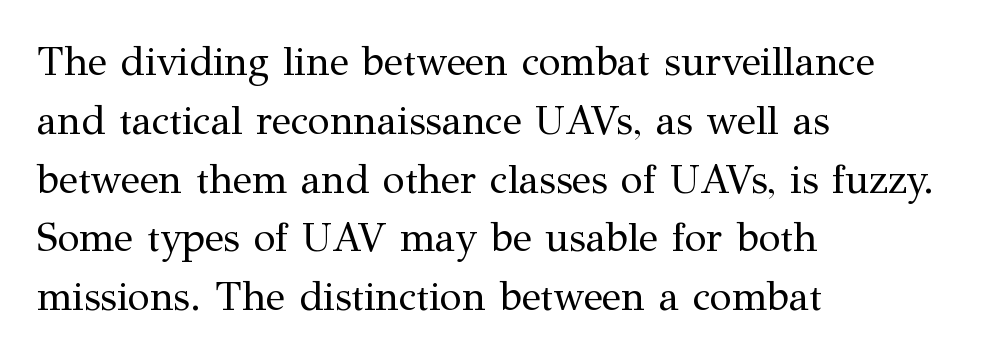
The image shows 40 px regular-weight serif type, upright; set left-aligned, normal line spacing (1.47x), normal letter spacing, not underlined; medium stroke contrast and a medium x-height.
